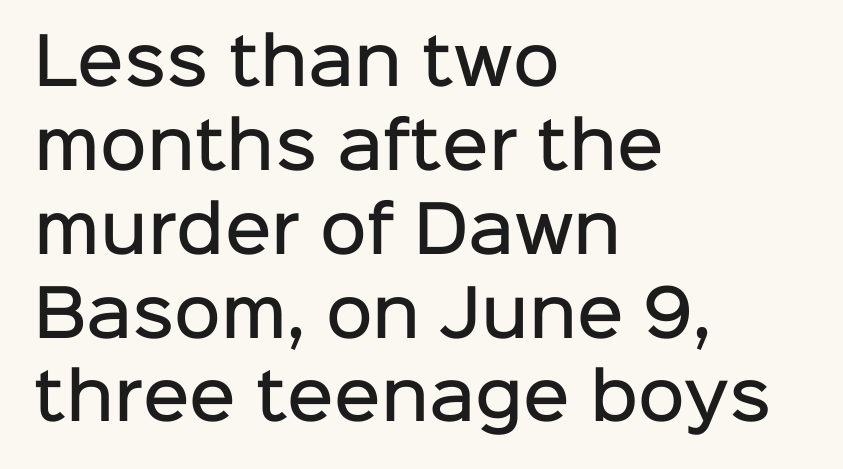
Q: Is the text bold? A: Semi-bold.
Q: Is the text italic (slanted)? A: No, it is upright.
Q: Is the typeface a serif or a sans-serif typeface? A: Sans-serif.
Q: Is the text underlined? A: No.
Q: How is the paragraph aligned? A: Left-aligned.
Q: Is the spacing between letters normal or unusually wide? A: Normal.
Q: Is the spacing between lines tight, normal or loose? A: Normal.
Q: Width (condensed, normal, or wide)? A: Normal.
Q: Stroke contrast? A: Low.
Q: x-height? A: Medium.
Q: Monospaced? A: No.
